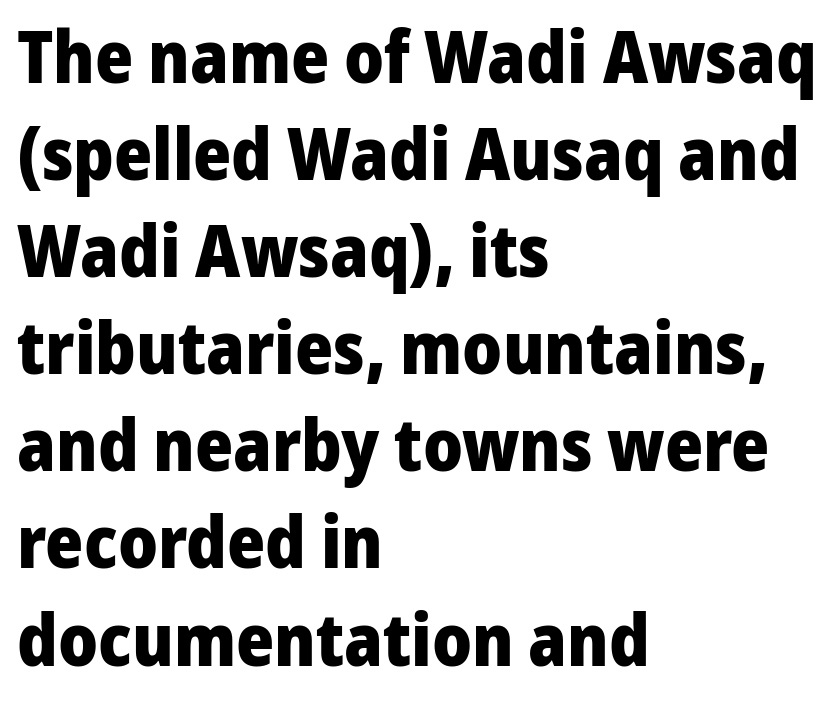
Q: Is the text bold? A: Yes.
Q: Is the text italic (slanted)? A: No, it is upright.
Q: Is the typeface a serif or a sans-serif typeface? A: Sans-serif.
Q: Is the text underlined? A: No.
Q: How is the paragraph aligned? A: Left-aligned.
Q: Is the spacing between letters normal or unusually wide? A: Normal.
Q: Is the spacing between lines tight, normal or loose? A: Normal.
Q: Width (condensed, normal, or wide)? A: Normal.
Q: Stroke contrast? A: Low.
Q: x-height? A: Medium.
Q: Monospaced? A: No.
